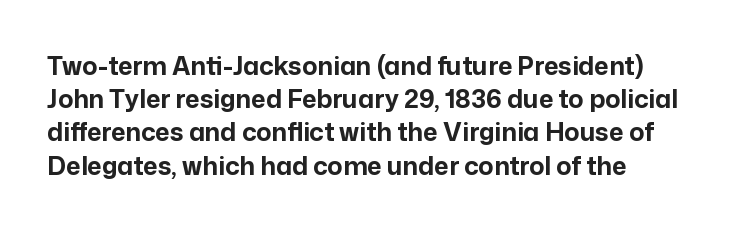
The image shows 25 px bold type, upright; set normal line spacing (1.33x), normal letter spacing, not underlined.
